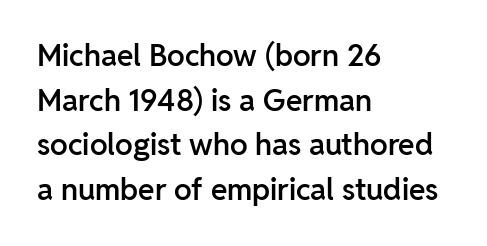
Q: Is the text bold? A: Semi-bold.
Q: Is the text italic (slanted)? A: No, it is upright.
Q: Is the typeface a serif or a sans-serif typeface? A: Sans-serif.
Q: Is the text underlined? A: No.
Q: How is the paragraph aligned? A: Left-aligned.
Q: Is the spacing between letters normal or unusually wide? A: Normal.
Q: Is the spacing between lines tight, normal or loose? A: Normal.
Q: Width (condensed, normal, or wide)? A: Normal.
Q: Stroke contrast? A: Low.
Q: x-height? A: Medium.
Q: Monospaced? A: No.
